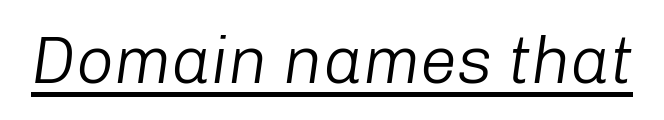
The image shows 66 px light type, italic (leaning right); set normal letter spacing, underlined; low stroke contrast and a medium x-height.
